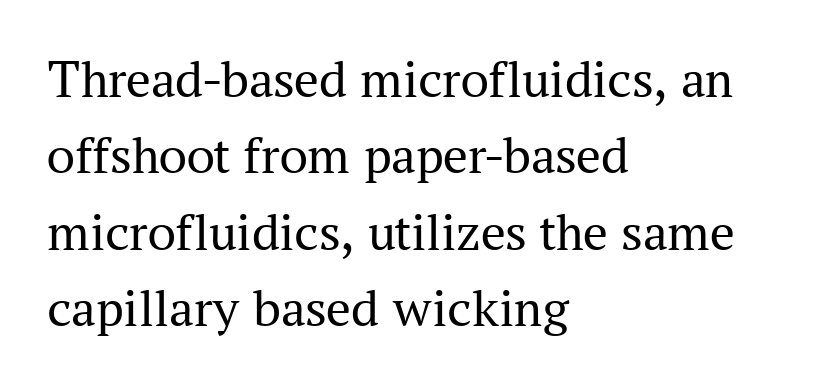
{"serif": "yes", "italic": "no", "bold": "no", "weight": "regular", "width": "normal", "stroke_contrast": "medium", "x_height": "medium", "monospaced": "no", "underline": "no", "align": "left", "line_spacing": "normal", "line_spacing_ratio": 1.39, "letter_spacing": "normal", "letter_spacing_em": 0.0, "glyph_px": 55}
